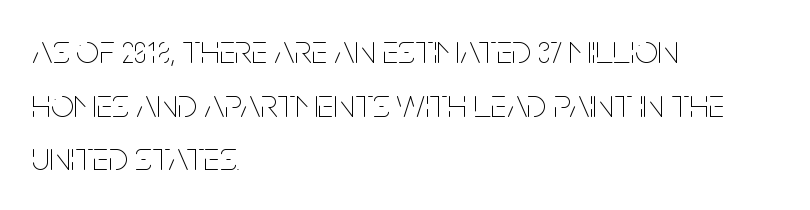
Q: Is the text bold? A: No.
Q: Is the text italic (slanted)? A: No, it is upright.
Q: Is the text underlined? A: No.
Q: How is the paragraph aligned? A: Left-aligned.
Q: Is the spacing between letters normal or unusually wide? A: Normal.
Q: Is the spacing between lines tight, normal or loose? A: Normal.
Q: Width (condensed, normal, or wide)? A: Condensed.
Q: Stroke contrast? A: Low.
Q: x-height? A: Large.
Q: Monospaced? A: No.
